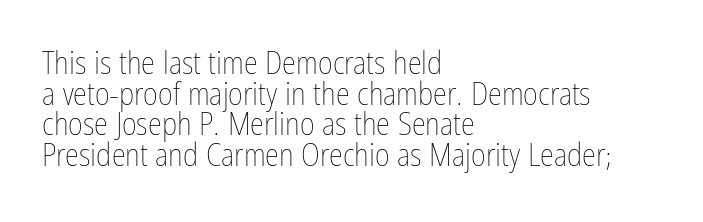
{"italic": "no", "bold": "no", "weight": "thin", "width": "condensed", "stroke_contrast": "low", "x_height": "medium", "monospaced": "no", "underline": "no", "align": "left", "line_spacing": "tight", "line_spacing_ratio": 0.96, "letter_spacing": "normal", "letter_spacing_em": 0.0, "glyph_px": 32}
